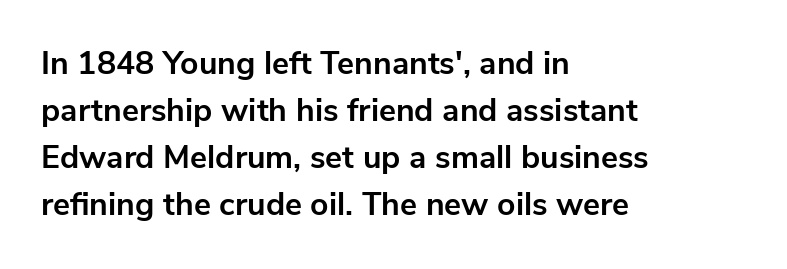
Pretty heavy lettering here — definitely bold. A typesetter would mark this as roman, not italic. Classification — sans serif. Varying glyph widths throughout — classic text-font behaviour.
